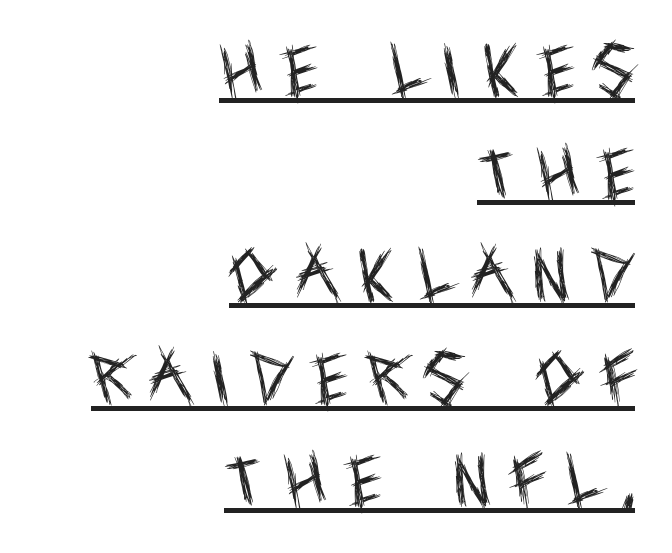
The image shows 57 px regular-weight, condensed sans-serif type, upright; set right-aligned, line spacing 1.8x, unusually wide letter spacing (+0.38 em), underlined; a large x-height.
